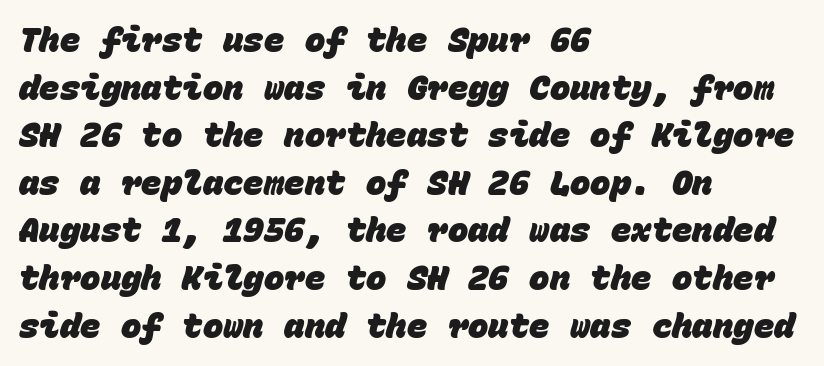
{"serif": "no", "bold": "yes", "weight": "heavy", "width": "normal", "stroke_contrast": "low", "x_height": "large", "monospaced": "yes", "underline": "no", "align": "left", "line_spacing": "normal", "line_spacing_ratio": 1.4, "letter_spacing": "normal", "letter_spacing_em": 0.0, "glyph_px": 34}
